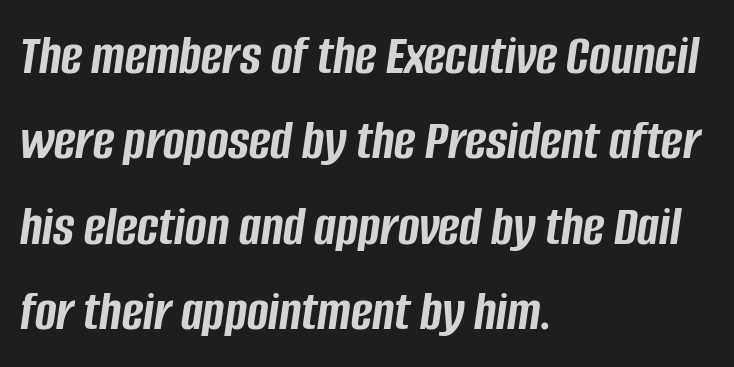
The rendering keeps characters at their native spacing. Honestly, there is no underline to notice here at all. Looks like regular typesetting: each glyph gets only the width it needs. Notice how the passage keeps a crisp vertical edge on the left only.
